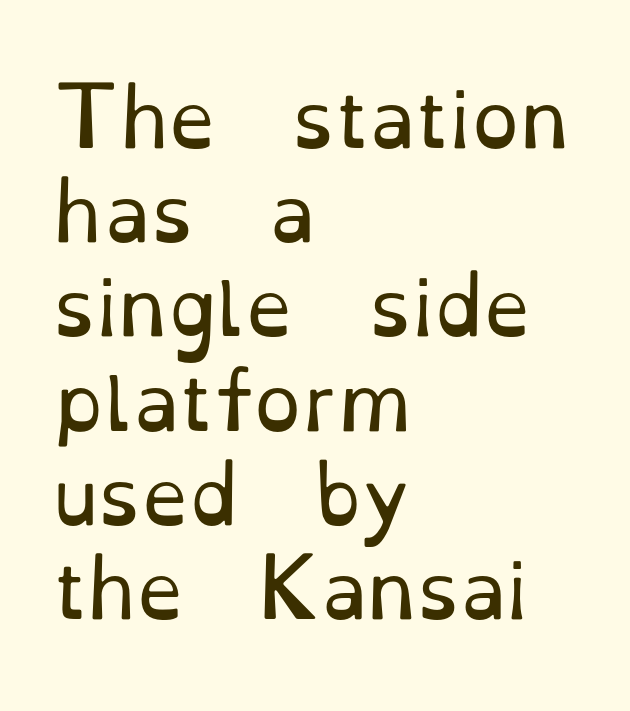
{"italic": "no", "bold": "no", "weight": "regular", "width": "normal", "stroke_contrast": "low", "x_height": "small", "monospaced": "no", "underline": "no", "align": "left", "line_spacing_ratio": 1.24, "letter_spacing": "normal", "letter_spacing_em": 0.0, "glyph_px": 76}
